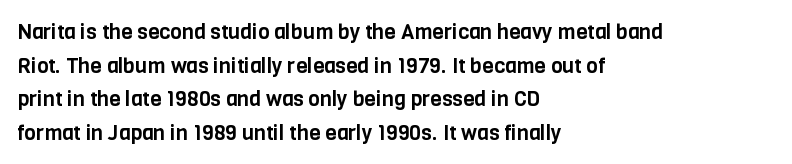
Q: Is the text italic (slanted)? A: No, it is upright.
Q: Is the text underlined? A: No.
Q: How is the paragraph aligned? A: Left-aligned.
Q: Is the spacing between letters normal or unusually wide? A: Normal.
Q: Is the spacing between lines tight, normal or loose? A: Normal.
